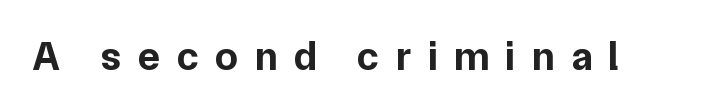
Think of a printed novel: that variable character pitch is what you see here. What stands out about the letter spacing? Its width — letters are far apart. This rendering features lettering with no underline. A sans-serif font was chosen for this passage. On the weight axis this lands at bold, roughly 700. The font's upright variant was chosen for this text.
